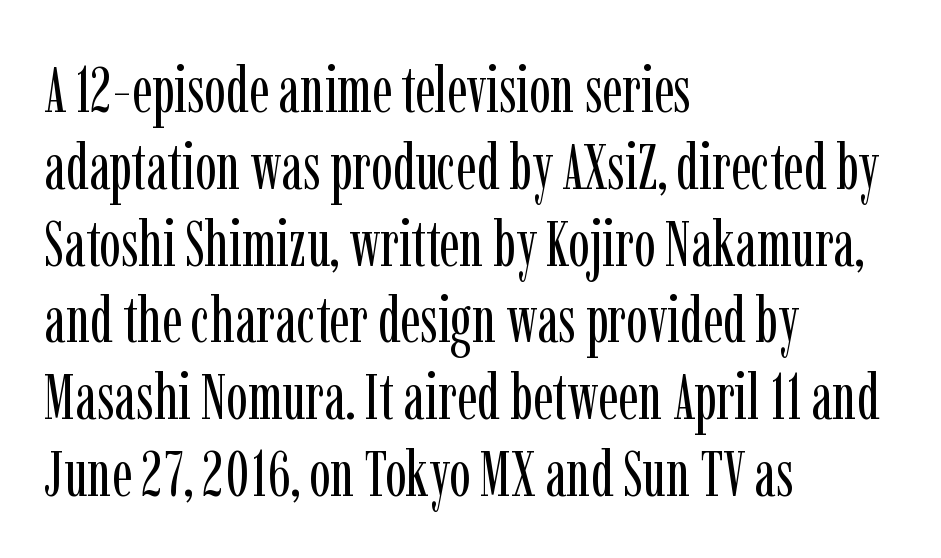
The image shows 64 px regular-weight, condensed serif type, upright; set left-aligned, line spacing 1.2x, normal letter spacing, not underlined; low stroke contrast and a medium x-height.
